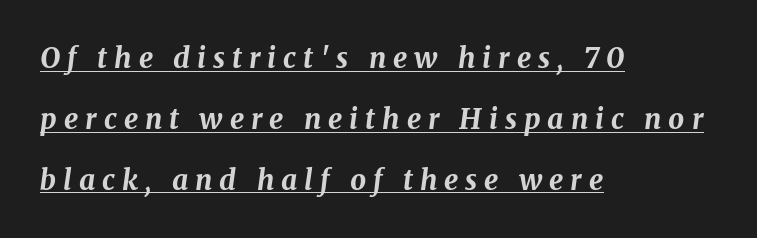
The specimen includes a rule beneath the text block's lines. The rag falls on the right side of this text block. Compared with ordinary roman type, these characters are visibly tilted. Interline gaps are noticeably wide in this sample. These lines are rendered in a variable-pitch font.
